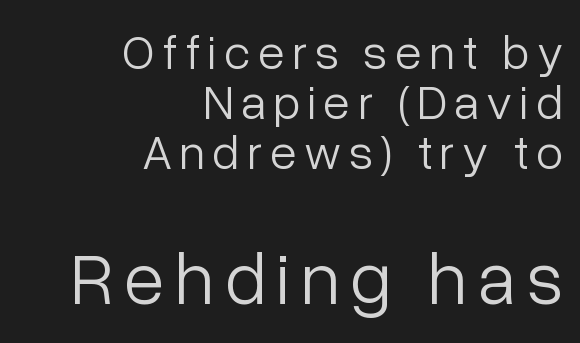
{"serif": "no", "italic": "no", "bold": "no", "weight": "light", "width": "normal", "stroke_contrast": "low", "x_height": "medium", "monospaced": "no", "underline": "no", "align": "right", "line_spacing": "tight", "line_spacing_ratio": 1.02, "larger_block": "second", "size_ratio": 1.51, "glyph_px": 74}
